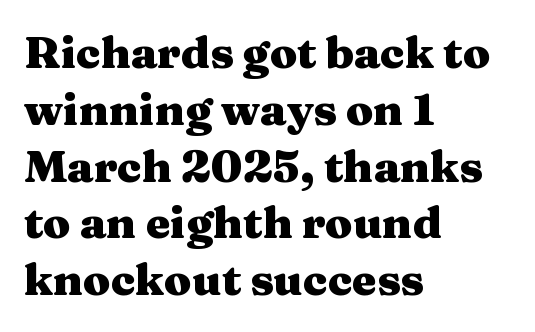
These lines were composed using upright roman letters. Heavy, bold letterforms. The space between consecutive lines is moderate. The string is rendered with underlining switched off.
